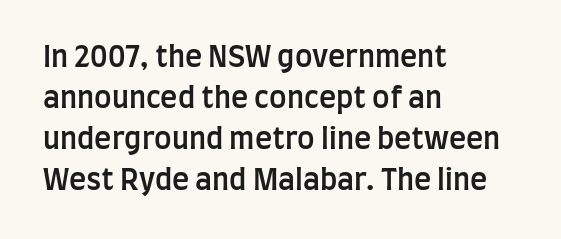
The image shows 29 px semibold, condensed sans-serif type, upright; set left-aligned, normal line spacing (1.41x), normal letter spacing, not underlined; low stroke contrast and a large x-height.
